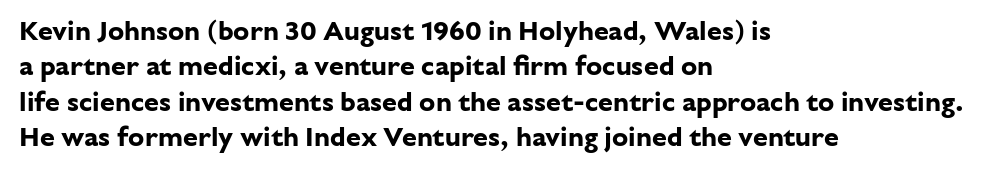
The image shows 27 px bold type, upright; set left-aligned, normal line spacing (1.31x), normal letter spacing, not underlined.
